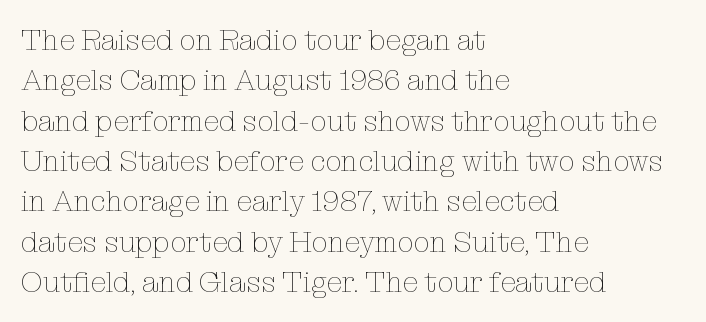
{"italic": "no", "bold": "no", "weight": "thin", "width": "normal", "stroke_contrast": "low", "x_height": "medium", "monospaced": "no", "underline": "no", "align": "left", "line_spacing": "normal", "line_spacing_ratio": 1.39, "letter_spacing": "normal", "letter_spacing_em": 0.0, "glyph_px": 29}
